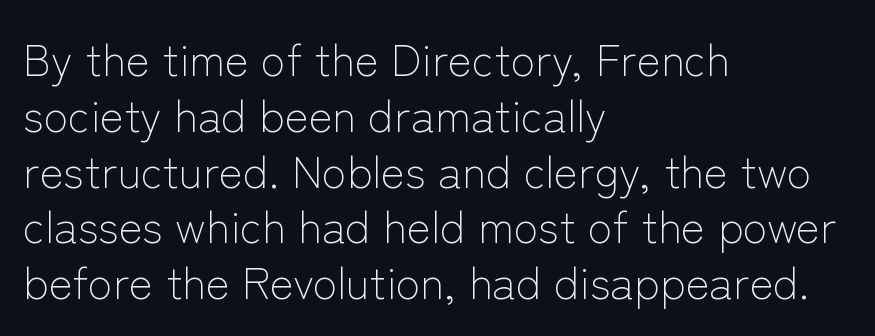
Q: Is the text bold? A: No.
Q: Is the text italic (slanted)? A: No, it is upright.
Q: Is the typeface a serif or a sans-serif typeface? A: Sans-serif.
Q: Is the text underlined? A: No.
Q: How is the paragraph aligned? A: Left-aligned.
Q: Is the spacing between letters normal or unusually wide? A: Normal.
Q: Width (condensed, normal, or wide)? A: Normal.
Q: Stroke contrast? A: Low.
Q: x-height? A: Medium.
Q: Monospaced? A: No.
